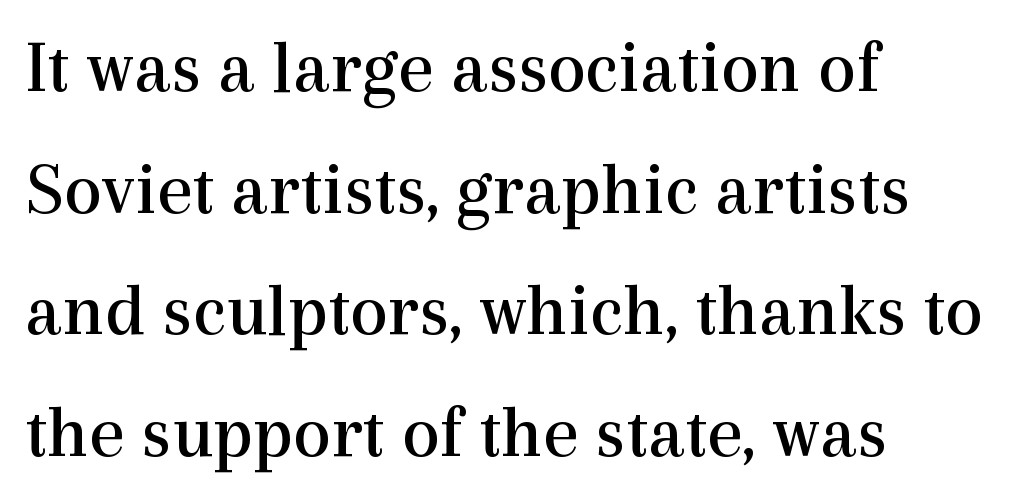
Horizontal bands of white between lines are of average thickness. Weight: not bold — regular or lighter. No word sits above an underline. The lines are quadded left. Does extra space separate the letters? No, they use regular spacing.
